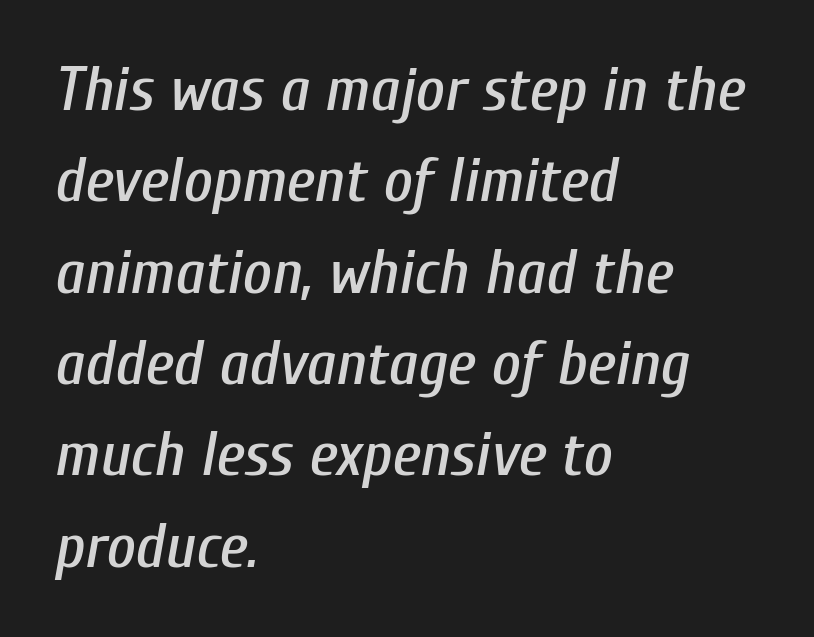
The image shows 63 px condensed type, italic (leaning right); set left-aligned, normal line spacing (1.45x), normal letter spacing, not underlined; low stroke contrast and a medium x-height.
